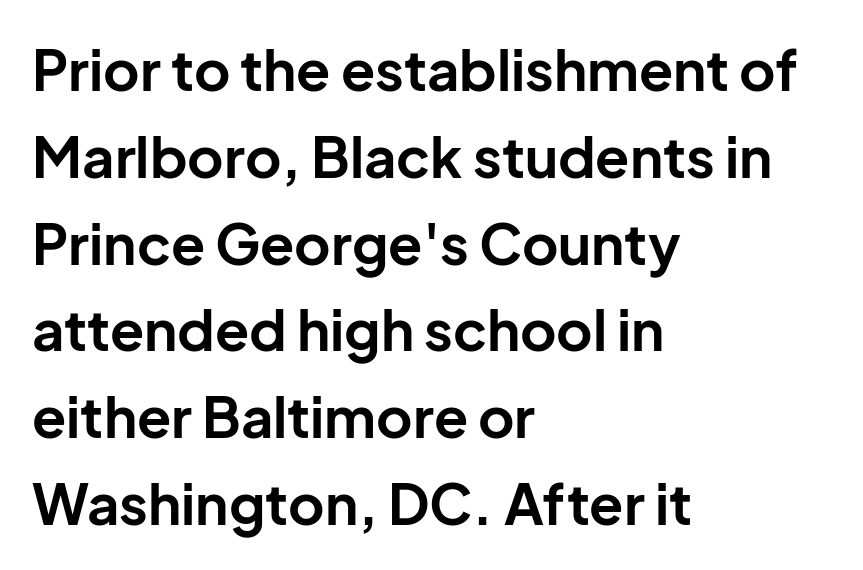
The image shows 56 px bold sans-serif type, upright; set left-aligned, normal line spacing (1.55x), normal letter spacing, not underlined; low stroke contrast and a medium x-height.
